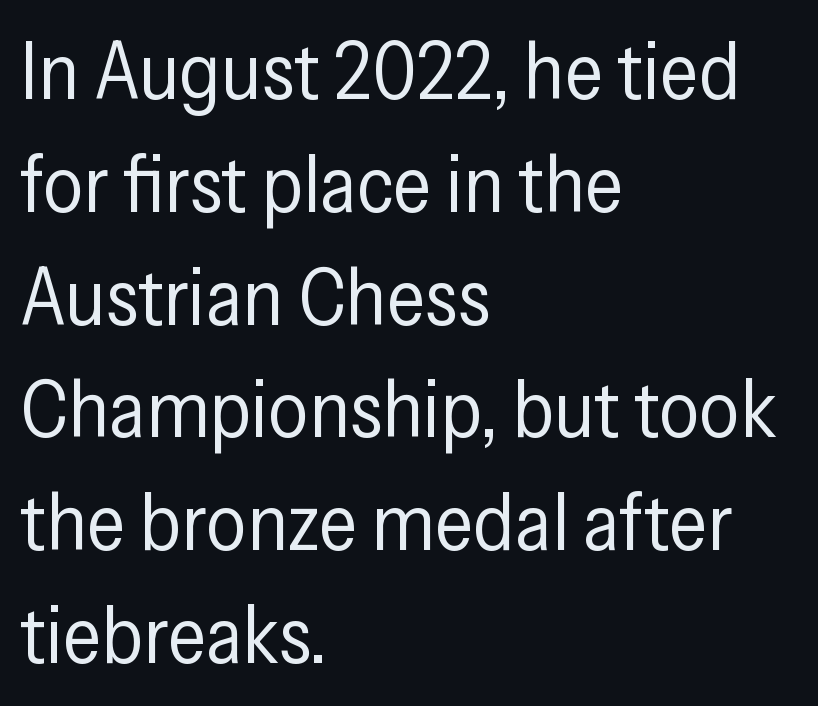
{"serif": "no", "italic": "no", "bold": "no", "weight": "regular", "width": "condensed", "stroke_contrast": "low", "x_height": "medium", "monospaced": "no", "underline": "no", "align": "left", "line_spacing": "normal", "line_spacing_ratio": 1.41, "letter_spacing": "normal", "letter_spacing_em": 0.0, "glyph_px": 80}
